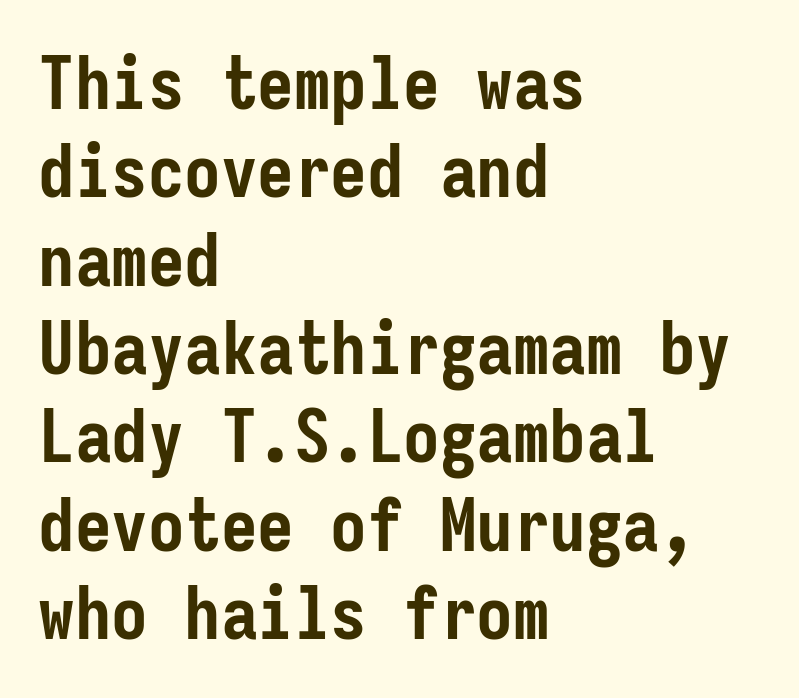
{"serif": "no", "italic": "no", "bold": "yes", "weight": "semibold", "width": "condensed", "stroke_contrast": "low", "x_height": "medium", "monospaced": "yes", "underline": "no", "align": "left", "line_spacing_ratio": 1.21, "letter_spacing": "normal", "letter_spacing_em": 0.0, "glyph_px": 73}
